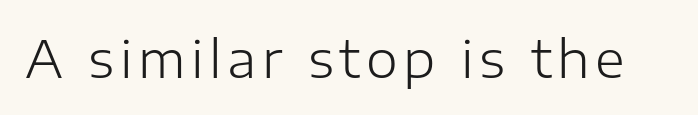
{"serif": "no", "italic": "no", "bold": "no", "weight": "light", "width": "normal", "stroke_contrast": "low", "x_height": "medium", "monospaced": "no", "underline": "no", "glyph_px": 51}
